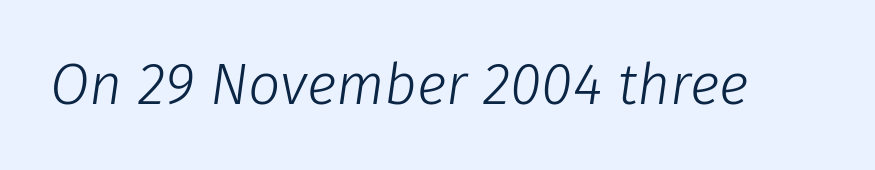
The image shows 57 px light type, italic (leaning right); set normal letter spacing, not underlined; low stroke contrast and a medium x-height.
